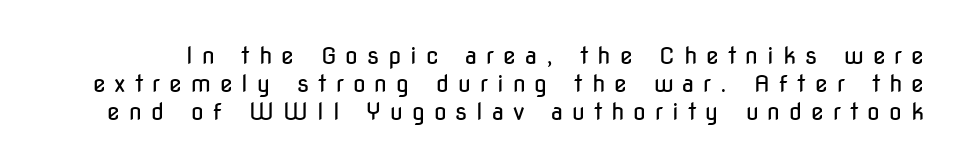
Q: Is the text bold? A: No.
Q: Is the text italic (slanted)? A: No, it is upright.
Q: Is the text underlined? A: No.
Q: Is the spacing between letters normal or unusually wide? A: Unusually wide.
